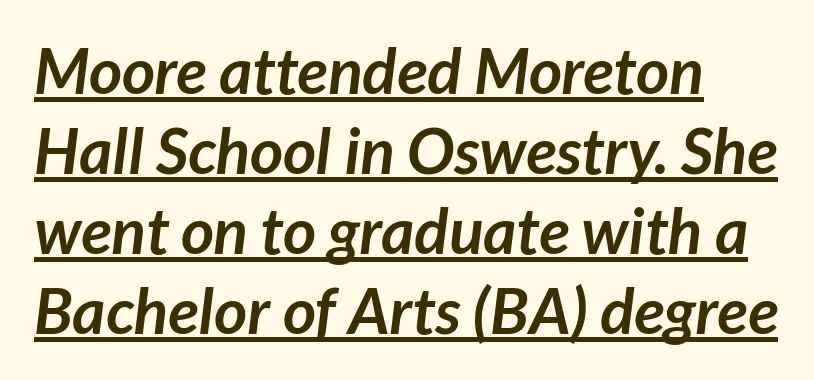
Q: Is the text bold? A: Yes.
Q: Is the typeface a serif or a sans-serif typeface? A: Sans-serif.
Q: Is the text underlined? A: Yes.
Q: How is the paragraph aligned? A: Left-aligned.
Q: Is the spacing between letters normal or unusually wide? A: Normal.
Q: Is the spacing between lines tight, normal or loose? A: Normal.
Q: Width (condensed, normal, or wide)? A: Normal.
Q: Stroke contrast? A: Low.
Q: x-height? A: Medium.
Q: Monospaced? A: No.
